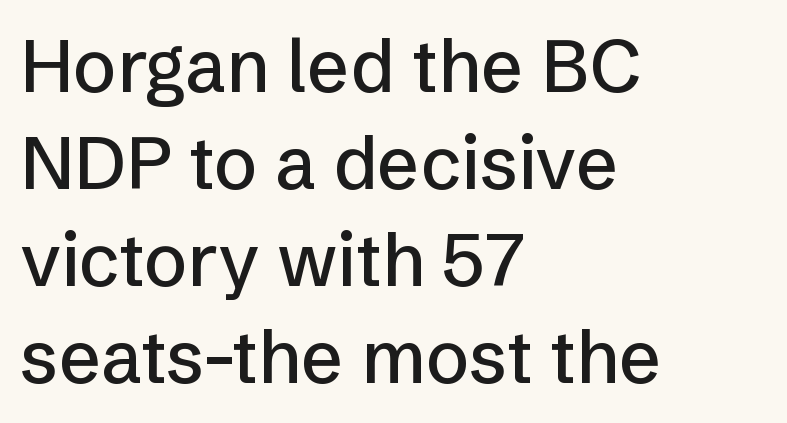
Q: Is the text italic (slanted)? A: No, it is upright.
Q: Is the typeface a serif or a sans-serif typeface? A: Sans-serif.
Q: Is the text underlined? A: No.
Q: How is the paragraph aligned? A: Left-aligned.
Q: Is the spacing between letters normal or unusually wide? A: Normal.
Q: Is the spacing between lines tight, normal or loose? A: Normal.
Q: Width (condensed, normal, or wide)? A: Normal.
Q: Stroke contrast? A: Low.
Q: x-height? A: Medium.
Q: Monospaced? A: No.
